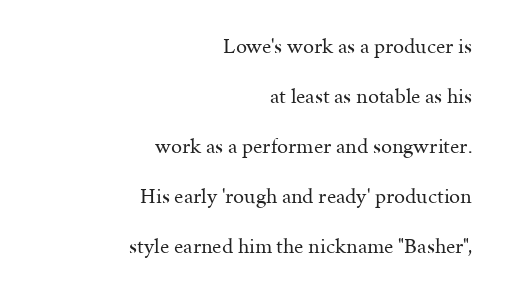
Q: Is the text bold? A: No.
Q: Is the text italic (slanted)? A: No, it is upright.
Q: Is the text underlined? A: No.
Q: How is the paragraph aligned? A: Right-aligned.
Q: Is the spacing between letters normal or unusually wide? A: Normal.
Q: Is the spacing between lines tight, normal or loose? A: Loose.
